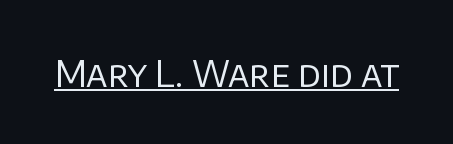
{"serif": "no", "italic": "no", "bold": "no", "weight": "regular", "width": "normal", "stroke_contrast": "low", "x_height": "large", "monospaced": "no", "underline": "yes", "letter_spacing": "normal", "letter_spacing_em": 0.0, "glyph_px": 36}
